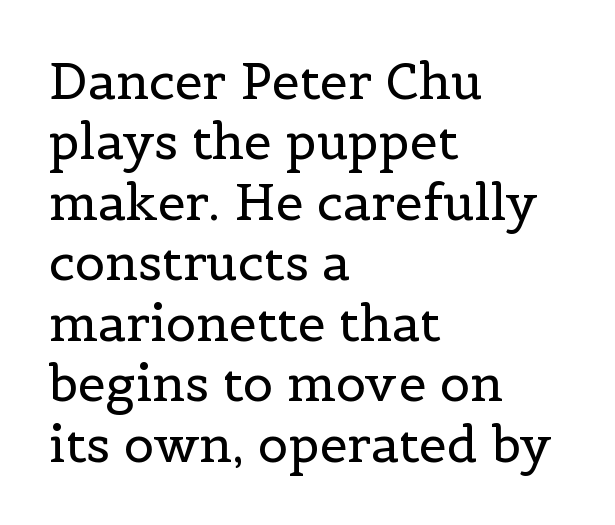
The rendering uses natural spacing where letterforms have individual widths. The glyphs are unaccompanied by any horizontal stroke below them. Weight class: somewhere from thin through regular. The tracking reads as untouched default to a designer's eye.
